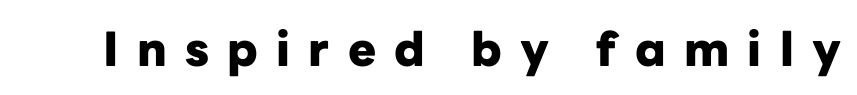
{"serif": "no", "italic": "no", "bold": "yes", "weight": "heavy", "width": "normal", "stroke_contrast": "low", "x_height": "medium", "monospaced": "no", "underline": "no", "letter_spacing": "wide", "letter_spacing_em": 0.39, "glyph_px": 47}
